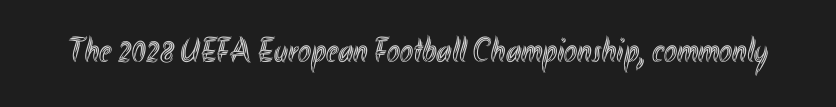
The image shows 35 px condensed type; set normal letter spacing, not underlined; a small x-height.
